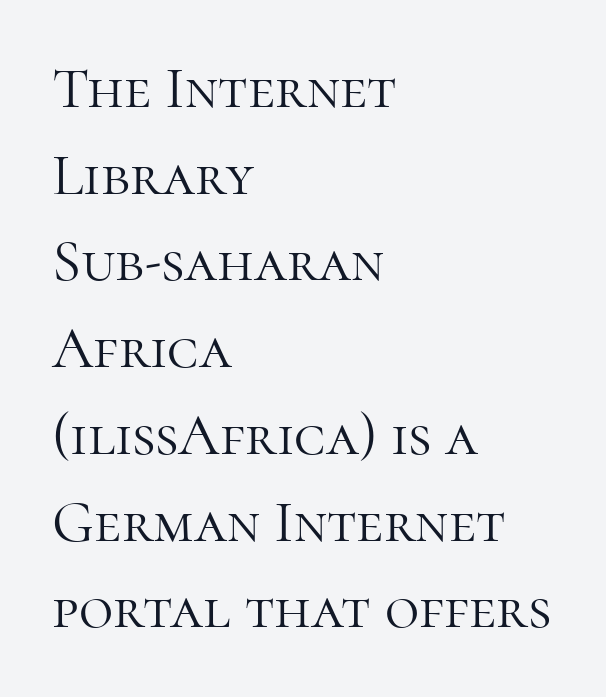
What's the leading like? Ordinary, nothing unusual. Horizontally, the lines are justified to the leading edge only. Style check: upright. Proportional: the letters do not fall into vertical columns.
